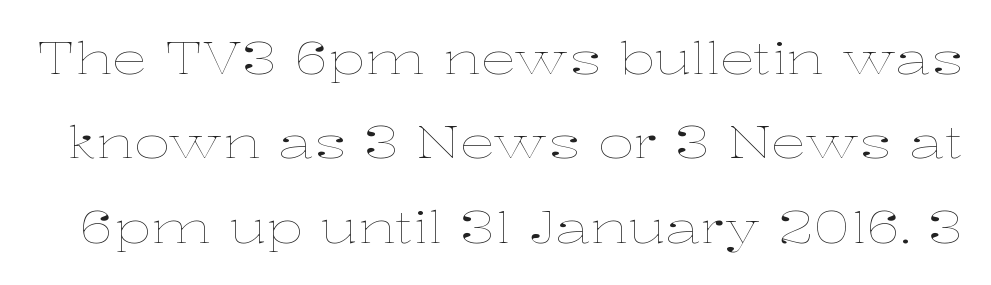
The image shows 44 px thin, wide type, upright; set loose line spacing (1.92x), normal letter spacing, not underlined; low stroke contrast and a medium x-height.
